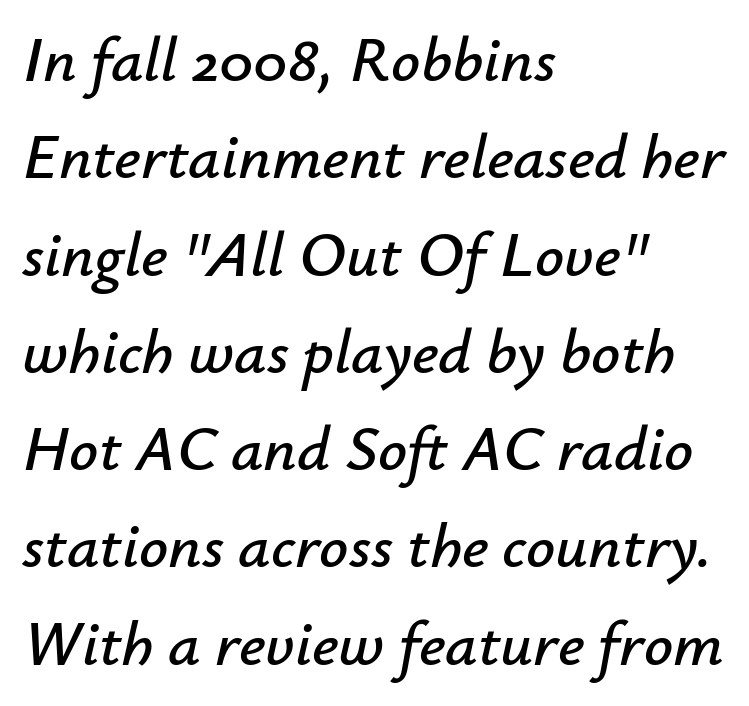
Q: Is the text italic (slanted)? A: Yes, it leans right by about 12 degrees.
Q: Is the text underlined? A: No.
Q: How is the paragraph aligned? A: Left-aligned.
Q: Is the spacing between letters normal or unusually wide? A: Normal.
Q: Is the spacing between lines tight, normal or loose? A: Normal.
Q: Width (condensed, normal, or wide)? A: Normal.
Q: Stroke contrast? A: Low.
Q: x-height? A: Small.
Q: Monospaced? A: No.
